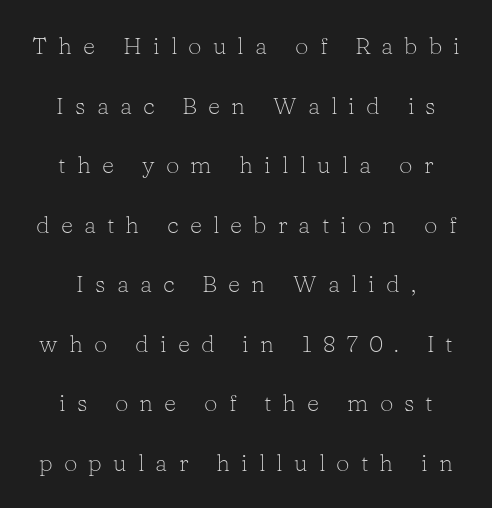
Q: Is the text bold? A: No.
Q: Is the text italic (slanted)? A: No, it is upright.
Q: Is the text underlined? A: No.
Q: Is the spacing between letters normal or unusually wide? A: Unusually wide.
Q: Is the spacing between lines tight, normal or loose? A: Loose.
